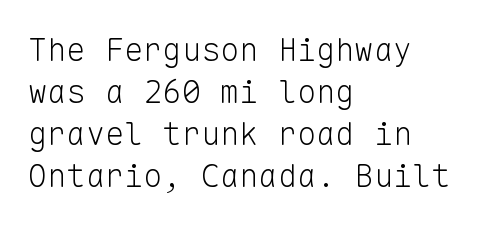
Q: Is the text bold? A: No.
Q: Is the text italic (slanted)? A: No, it is upright.
Q: Is the typeface a serif or a sans-serif typeface? A: Sans-serif.
Q: Is the text underlined? A: No.
Q: How is the paragraph aligned? A: Left-aligned.
Q: Is the spacing between letters normal or unusually wide? A: Normal.
Q: Is the spacing between lines tight, normal or loose? A: Normal.
Q: Width (condensed, normal, or wide)? A: Normal.
Q: Stroke contrast? A: Low.
Q: x-height? A: Medium.
Q: Monospaced? A: Yes.
